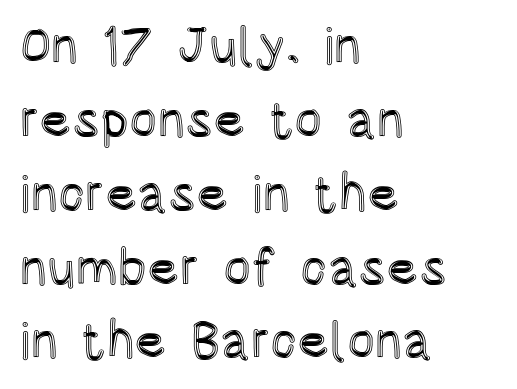
The image shows 52 px condensed type, upright; set left-aligned, normal line spacing (1.42x), normal letter spacing, not underlined; a large x-height.
